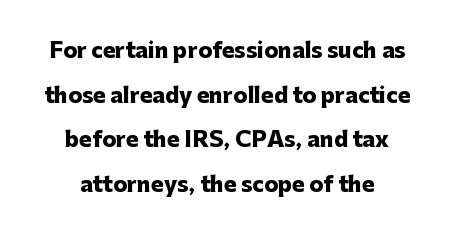
Every character sits straight up, as roman type does. As a designer I'd log this as weight 700, bold. This rendering uses center alignment, leaving both contours irregular but symmetric. Decoration check: the copy has no underline. Successive baselines arrive slowly, with a big drop between each.
